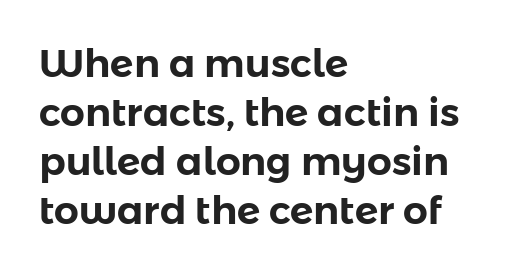
{"serif": "no", "italic": "no", "width": "normal", "stroke_contrast": "low", "x_height": "medium", "monospaced": "no", "underline": "no", "align": "left", "line_spacing": "normal", "line_spacing_ratio": 1.26, "letter_spacing": "normal", "letter_spacing_em": 0.0, "glyph_px": 39}
